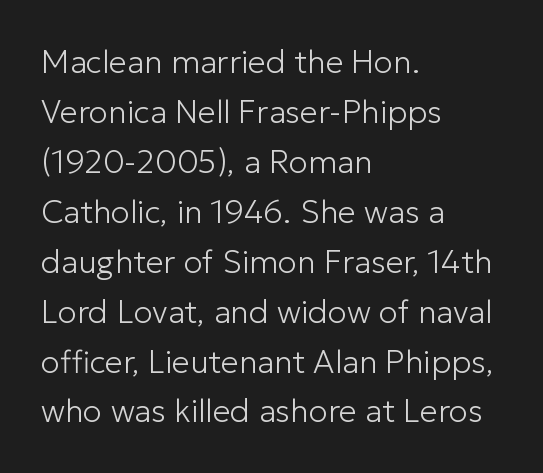
Look at the tracking — it's just the regular setting, nothing added. The string is rendered with underlining switched off. These glyphs show unthickened strokes, regular width or finer. This rendering employs a face without finishing strokes, i.e., a sans-serif. If you drew a ruler down the left edge, every line would touch it. Each letter keeps its own natural width here, so spacing adapts to shape.
